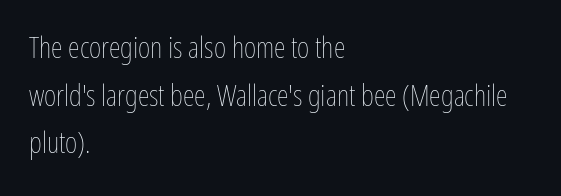
Q: Is the text bold? A: No.
Q: Is the text italic (slanted)? A: No, it is upright.
Q: Is the text underlined? A: No.
Q: How is the paragraph aligned? A: Left-aligned.
Q: Is the spacing between letters normal or unusually wide? A: Normal.
Q: Is the spacing between lines tight, normal or loose? A: Normal.
Q: Width (condensed, normal, or wide)? A: Condensed.
Q: Stroke contrast? A: Low.
Q: x-height? A: Medium.
Q: Monospaced? A: No.
